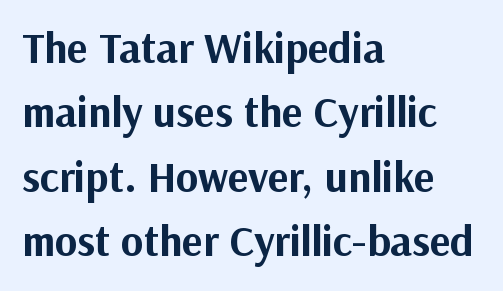
{"serif": "no", "italic": "no", "bold": "yes", "weight": "bold", "width": "normal", "stroke_contrast": "medium", "x_height": "medium", "monospaced": "no", "underline": "no", "align": "left", "line_spacing": "normal", "line_spacing_ratio": 1.5, "letter_spacing": "normal", "letter_spacing_em": 0.0, "glyph_px": 43}
